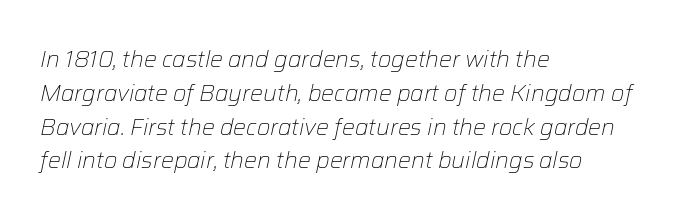
{"italic": "yes", "lean": "right", "slant_degrees": 12, "bold": "no", "underline": "no", "align": "left", "line_spacing": "normal", "line_spacing_ratio": 1.47, "letter_spacing": "normal", "letter_spacing_em": 0.0, "glyph_px": 23}
